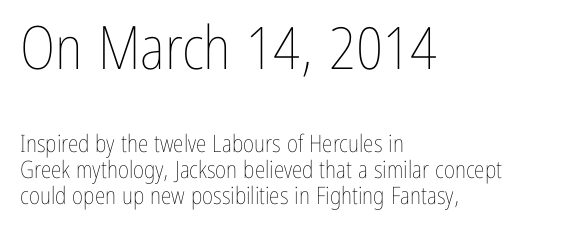
The image shows 60 px thin, condensed type, upright; set left-aligned, tight line spacing (1.07x), normal letter spacing, not underlined; the first (top) block is 2.5x larger; low stroke contrast and a medium x-height.
